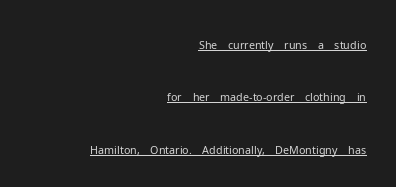
No letter is thick-stroked: the sample isn't bold. A typographer would call this underscored text. Teacher's note: observe the even right margin — that is flush-right alignment. A great deal of white space separates one row of letters from the next. Default kerning and tracking; the words read as compact shapes.
